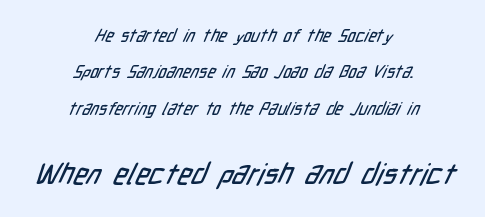
{"serif": "no", "width": "condensed", "stroke_contrast": "low", "x_height": "medium", "monospaced": "no", "underline": "no", "align": "center", "line_spacing": "loose", "line_spacing_ratio": 2.14, "letter_spacing": "normal", "letter_spacing_em": 0.0, "larger_block": "second", "size_ratio": 1.71, "glyph_px": 29}
